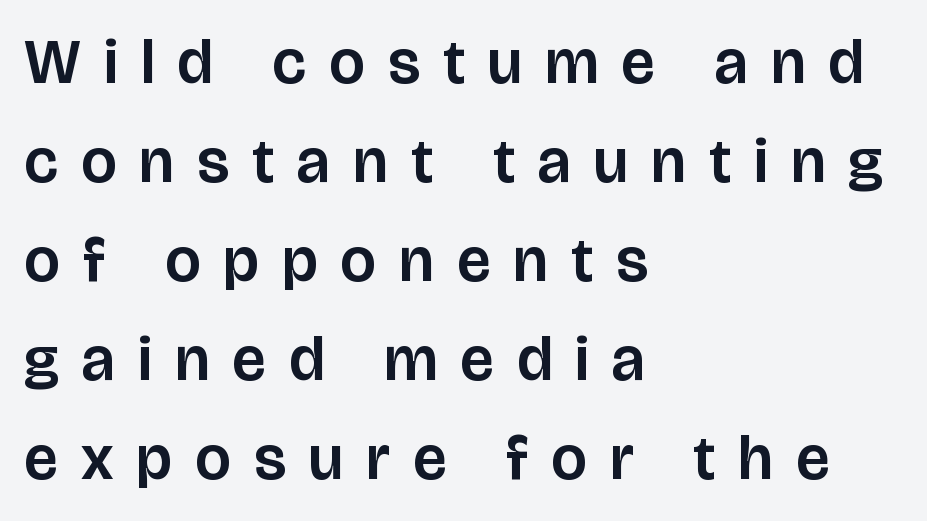
{"serif": "no", "italic": "no", "width": "normal", "stroke_contrast": "low", "x_height": "large", "monospaced": "no", "underline": "no", "align": "left", "line_spacing": "normal", "line_spacing_ratio": 1.57, "letter_spacing": "wide", "letter_spacing_em": 0.37, "glyph_px": 63}
